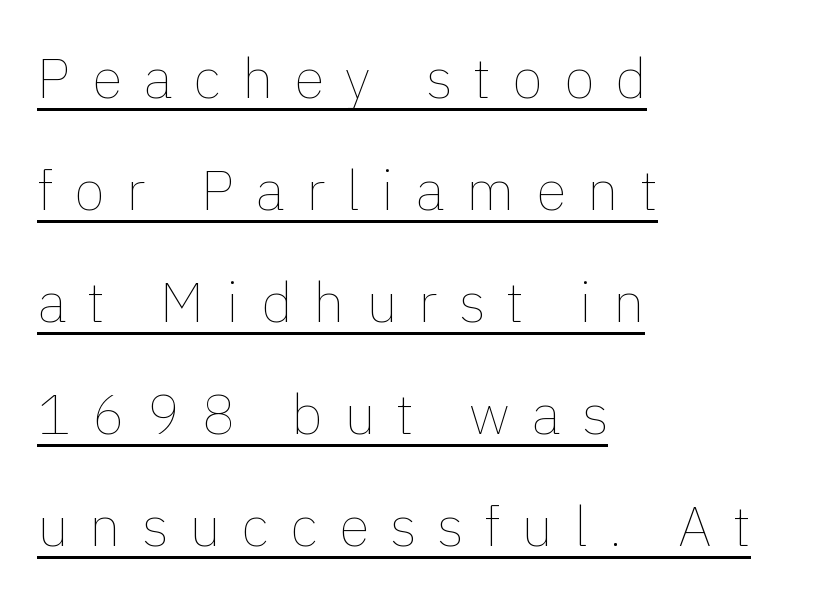
Q: Is the text bold? A: No.
Q: Is the text italic (slanted)? A: No, it is upright.
Q: Is the text underlined? A: Yes.
Q: How is the paragraph aligned? A: Left-aligned.
Q: Is the spacing between letters normal or unusually wide? A: Unusually wide.
Q: Is the spacing between lines tight, normal or loose? A: Loose.
Q: Width (condensed, normal, or wide)? A: Normal.
Q: Stroke contrast? A: Low.
Q: x-height? A: Medium.
Q: Monospaced? A: No.
